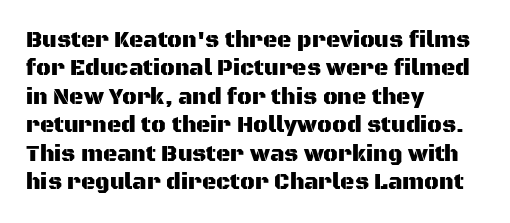
Q: Is the text italic (slanted)? A: No, it is upright.
Q: Is the text underlined? A: No.
Q: How is the paragraph aligned? A: Left-aligned.
Q: Is the spacing between letters normal or unusually wide? A: Normal.
Q: Is the spacing between lines tight, normal or loose? A: Normal.
